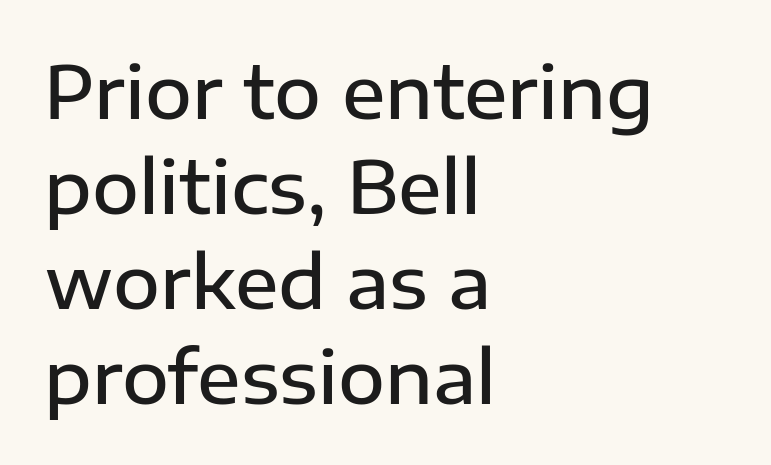
The image shows 72 px semibold sans-serif type, upright; set left-aligned, normal line spacing (1.32x), normal letter spacing, not underlined; low stroke contrast and a medium x-height.
